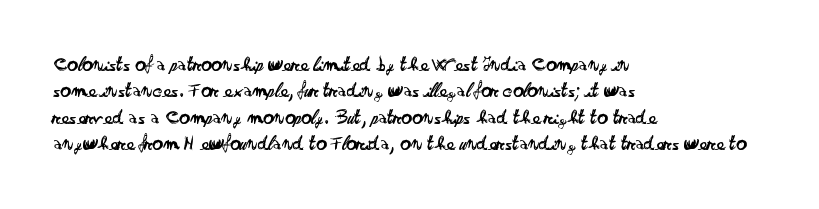
{"italic": "no", "bold": "no", "underline": "no", "align": "left", "line_spacing": "normal", "line_spacing_ratio": 1.26, "letter_spacing": "normal", "letter_spacing_em": 0.0, "glyph_px": 21}
